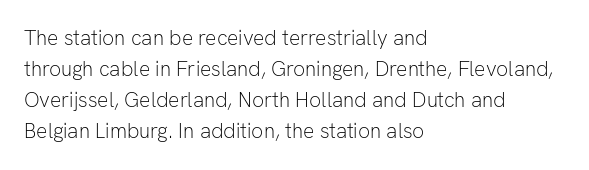
{"italic": "no", "bold": "no", "underline": "no", "align": "left", "line_spacing": "normal", "line_spacing_ratio": 1.48, "letter_spacing": "normal", "letter_spacing_em": 0.0, "glyph_px": 21}
